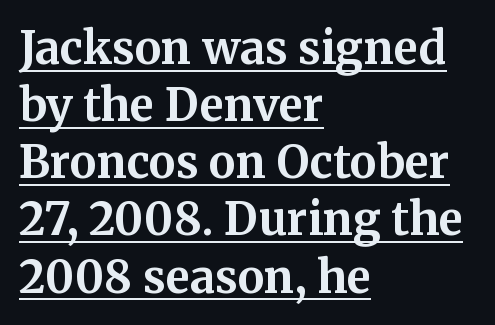
{"serif": "yes", "italic": "no", "bold": "yes", "weight": "bold", "width": "normal", "stroke_contrast": "medium", "x_height": "medium", "monospaced": "no", "underline": "yes", "align": "left", "line_spacing": "normal", "line_spacing_ratio": 1.27, "letter_spacing": "normal", "letter_spacing_em": 0.0, "glyph_px": 45}
